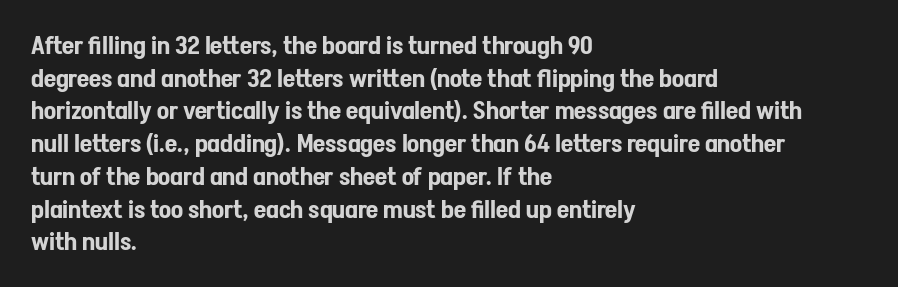
{"italic": "no", "underline": "no", "align": "left", "line_spacing": "normal", "line_spacing_ratio": 1.31, "letter_spacing": "normal", "letter_spacing_em": 0.0, "glyph_px": 25}
